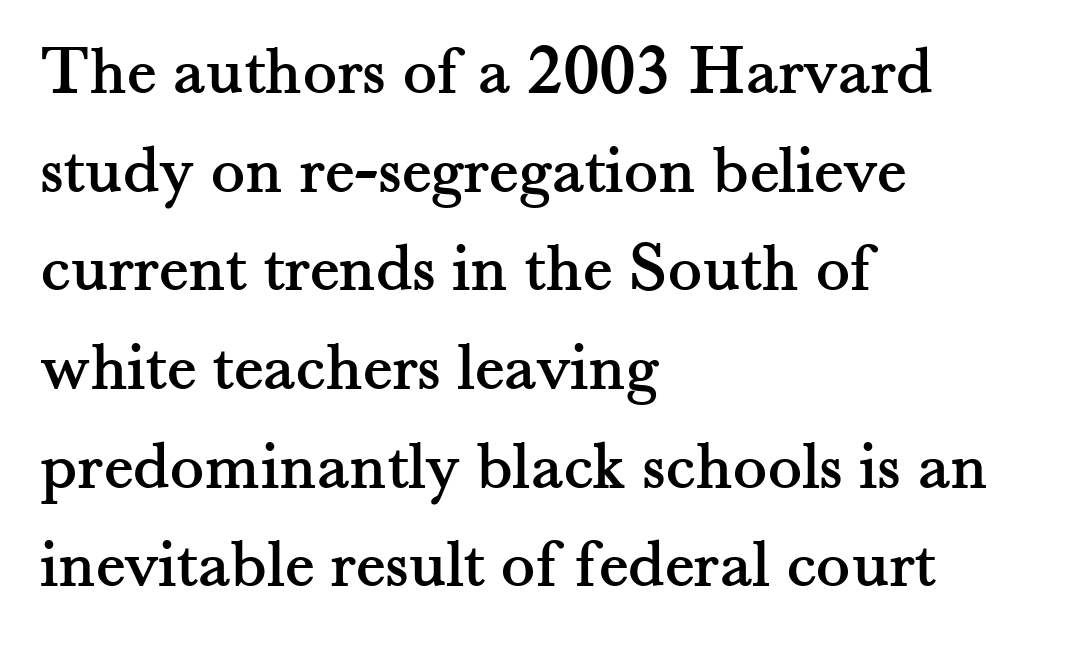
{"serif": "yes", "italic": "no", "width": "normal", "stroke_contrast": "medium", "x_height": "small", "monospaced": "no", "underline": "no", "align": "left", "line_spacing": "normal", "line_spacing_ratio": 1.39, "letter_spacing": "normal", "letter_spacing_em": 0.0, "glyph_px": 71}
